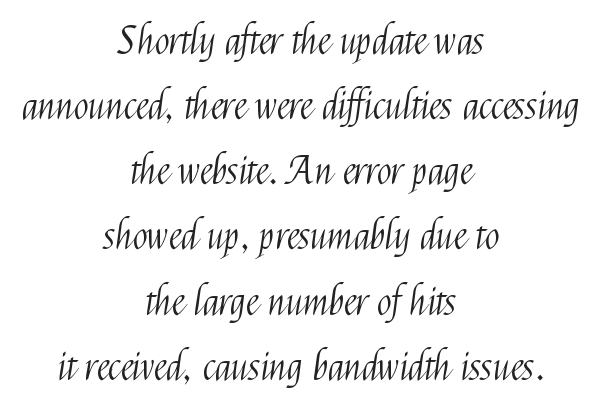
The image shows 39 px light, condensed sans-serif type; set centered, normal line spacing (1.67x), normal letter spacing, not underlined; medium stroke contrast and a medium x-height.
